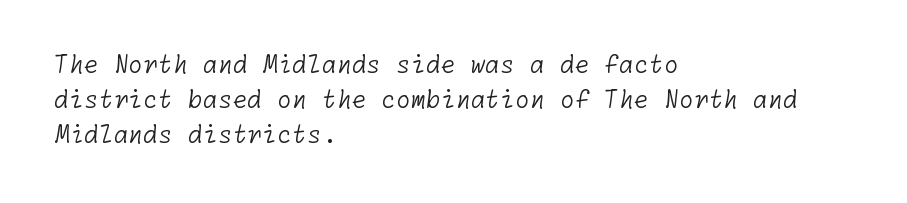
The image shows 24 px text type; set left-aligned, normal line spacing (1.45x), normal letter spacing, not underlined.
